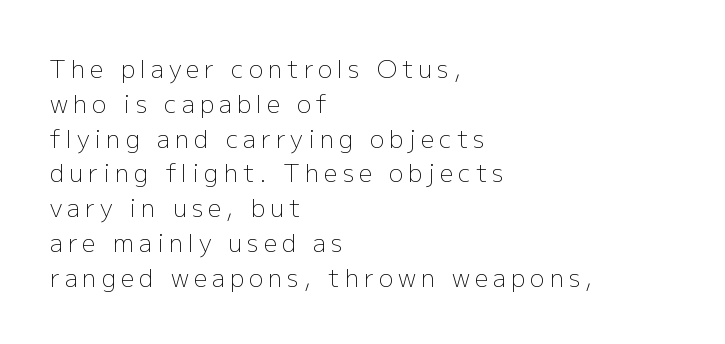
The image shows 24 px text type, upright; set left-aligned, normal line spacing (1.45x), unusually wide letter spacing (+0.21 em), not underlined.
